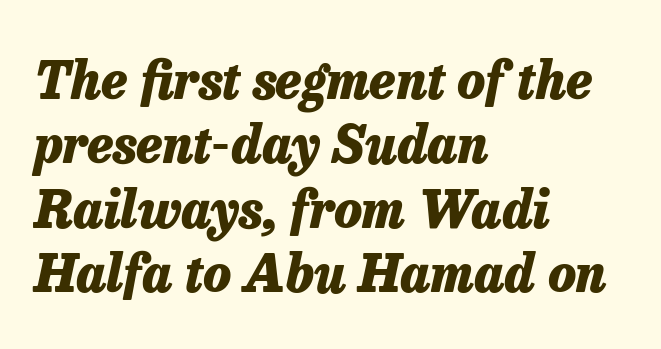
{"italic": "yes", "lean": "right", "slant_degrees": 13, "bold": "yes", "weight": "heavy", "width": "normal", "stroke_contrast": "low", "x_height": "medium", "monospaced": "no", "underline": "no", "align": "left", "line_spacing": "normal", "line_spacing_ratio": 1.26, "letter_spacing": "normal", "letter_spacing_em": 0.0, "glyph_px": 51}
